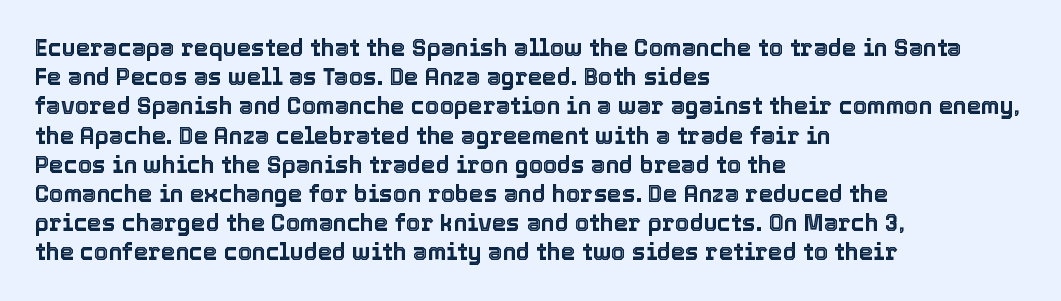
Interline gaps are of average width in this sample. Short note: letters normally spaced. Posture: vertical. The strip under each line holds only bare page. Which margin do the lines hug? The left one — the right edge is uneven.
